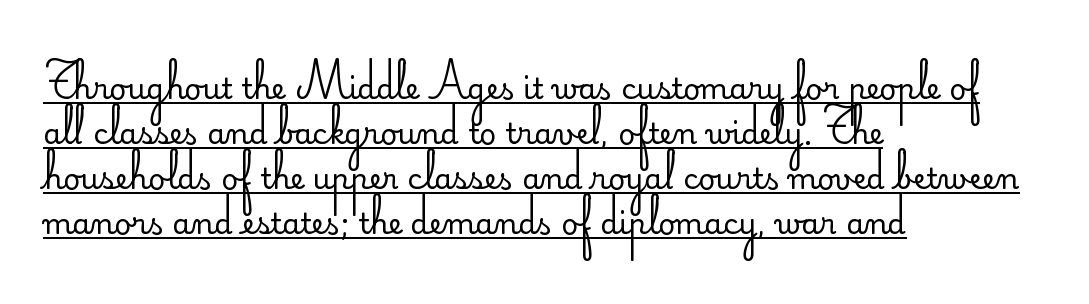
Do the letters lean? They stand straight. This sample keeps an unexceptional amount of space between lines. Caption: multi-line text, flush left, ragged right. A rule runs beneath these lines of type.
